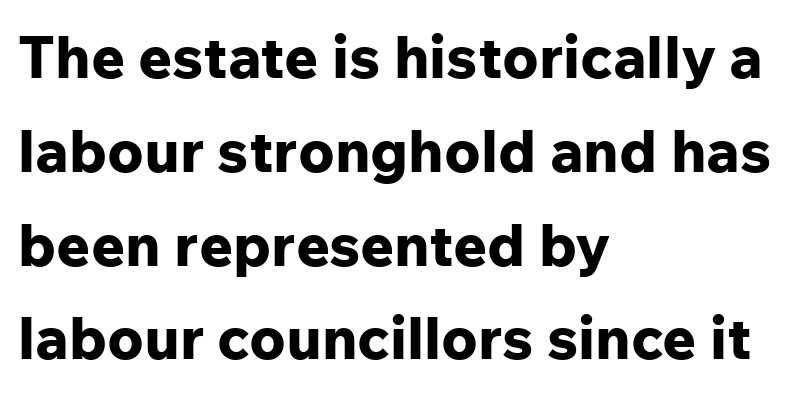
{"serif": "no", "italic": "no", "bold": "yes", "weight": "bold", "width": "normal", "stroke_contrast": "low", "x_height": "medium", "monospaced": "no", "underline": "no", "align": "left", "line_spacing": "normal", "line_spacing_ratio": 1.59, "letter_spacing": "normal", "letter_spacing_em": 0.0, "glyph_px": 59}
